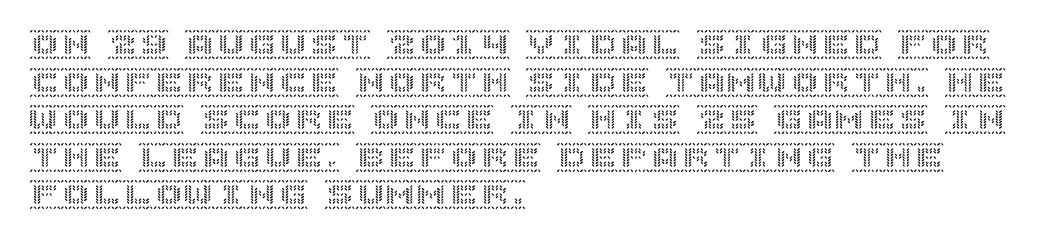
The image shows 31 px text type, upright; set left-aligned, line spacing 1.21x, normal letter spacing, not underlined; a large x-height.
